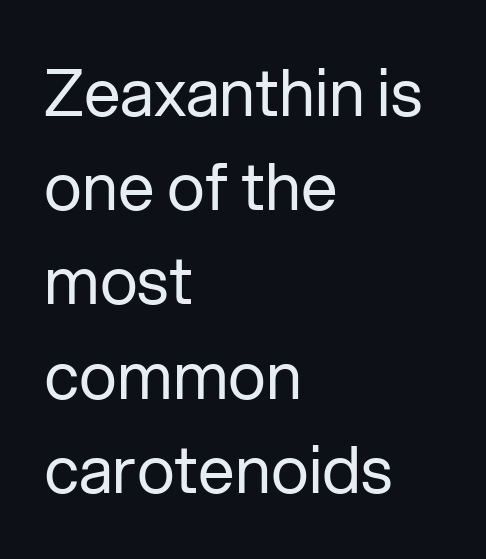
The image shows 65 px regular-weight sans-serif type, upright; set left-aligned, normal line spacing (1.45x), normal letter spacing, not underlined; low stroke contrast and a medium x-height.
